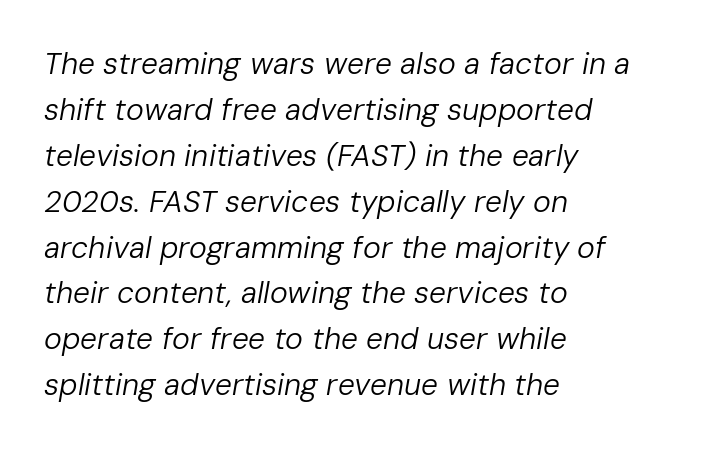
The image shows 30 px regular-weight type, italic (leaning right); set left-aligned, normal line spacing (1.53x), normal letter spacing, not underlined; low stroke contrast and a medium x-height.
